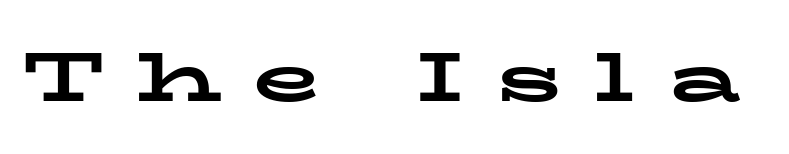
{"serif": "yes", "italic": "no", "bold": "yes", "weight": "bold", "width": "wide", "stroke_contrast": "low", "x_height": "medium", "monospaced": "no", "underline": "no", "letter_spacing": "wide", "letter_spacing_em": 0.47, "glyph_px": 69}
